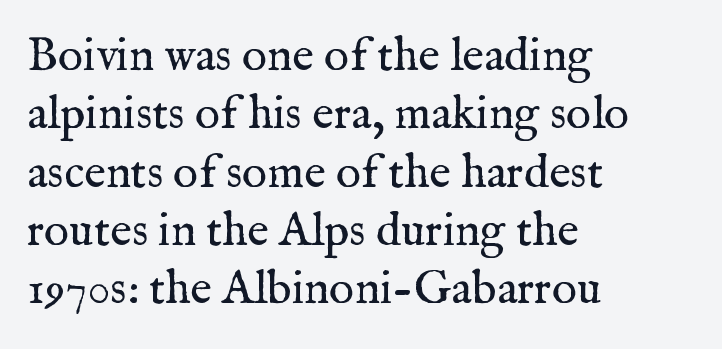
{"serif": "yes", "italic": "no", "bold": "no", "weight": "regular", "width": "normal", "stroke_contrast": "medium", "x_height": "medium", "monospaced": "no", "underline": "no", "align": "left", "line_spacing_ratio": 1.24, "letter_spacing": "normal", "letter_spacing_em": 0.0, "glyph_px": 47}
